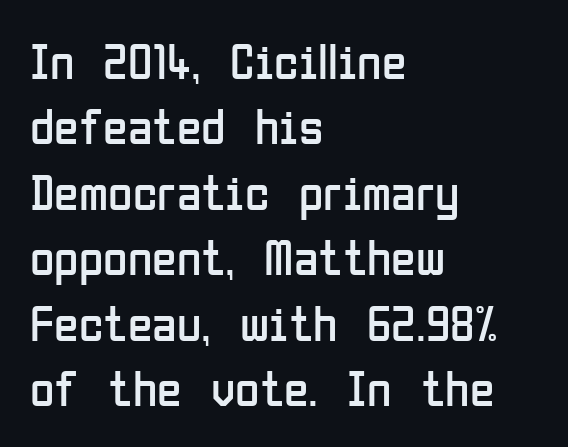
{"serif": "no", "italic": "no", "bold": "no", "weight": "regular", "width": "condensed", "stroke_contrast": "low", "x_height": "medium", "monospaced": "no", "underline": "no", "align": "left", "line_spacing": "normal", "line_spacing_ratio": 1.31, "letter_spacing": "normal", "letter_spacing_em": 0.0, "glyph_px": 50}
